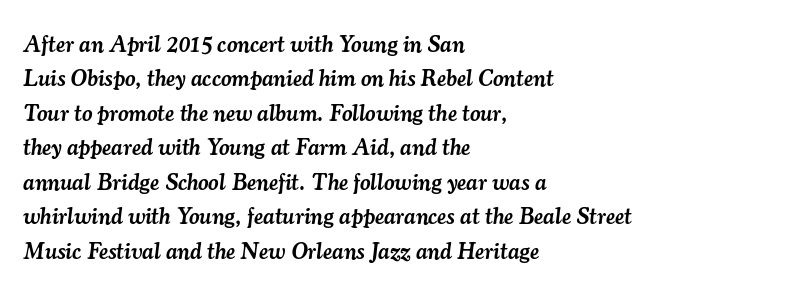
The image shows 23 px text type, italic (leaning right); set left-aligned, normal line spacing (1.5x), normal letter spacing, not underlined.
